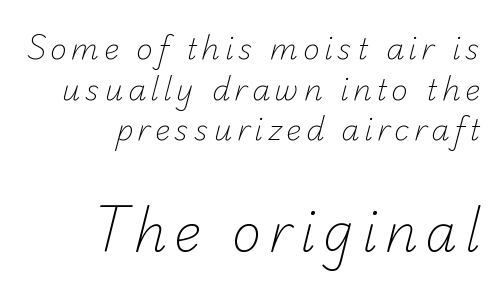
The image shows 51 px light sans-serif type; set normal line spacing (1.4x), not underlined; the second (bottom) block is 1.76x larger; low stroke contrast and a small x-height.
